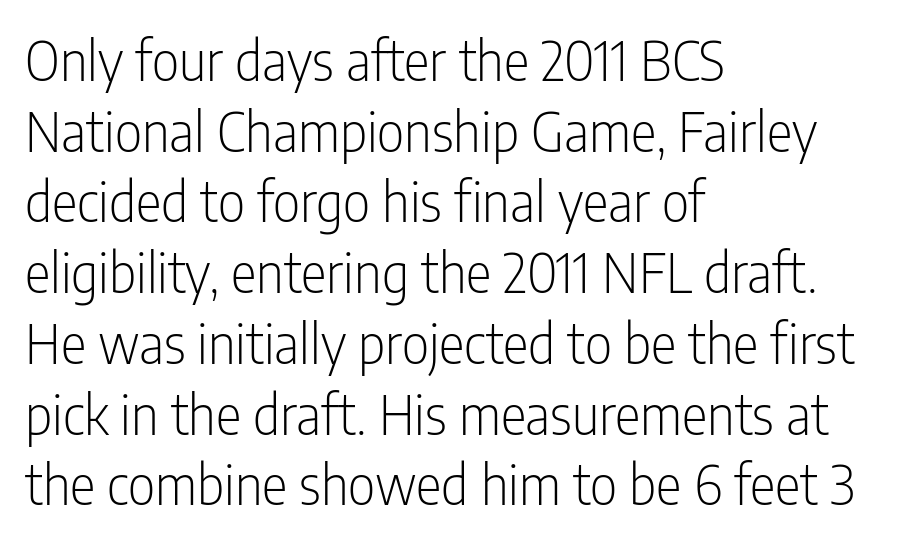
{"serif": "no", "italic": "no", "bold": "no", "weight": "light", "width": "condensed", "stroke_contrast": "low", "x_height": "medium", "monospaced": "no", "underline": "no", "align": "left", "line_spacing": "normal", "line_spacing_ratio": 1.31, "letter_spacing": "normal", "letter_spacing_em": 0.0, "glyph_px": 54}
